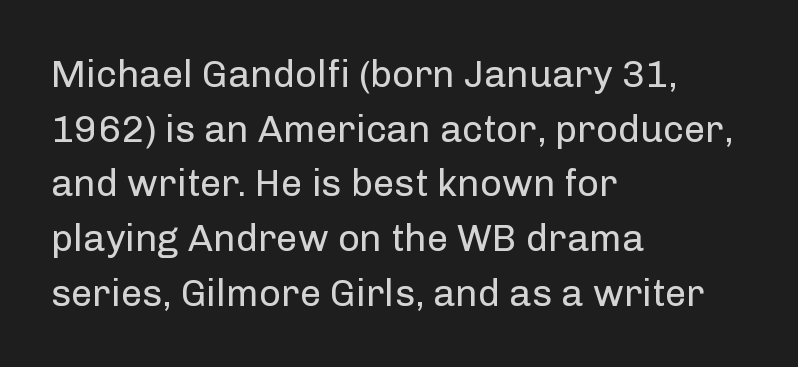
The image shows 38 px regular-weight sans-serif type, upright; set left-aligned, normal line spacing (1.44x), normal letter spacing, not underlined; low stroke contrast and a medium x-height.
